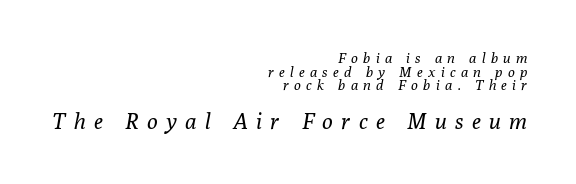
Where is the straight margin? On the right. Scale increases going downward across the two blocks. The lettering tilts uniformly, giving the passage an italic look. The letters look calm and open, with moderate or lighter stems. The letterforms stand isolated, each surrounded by extra space. Descender tails drop into unmarked territory.
